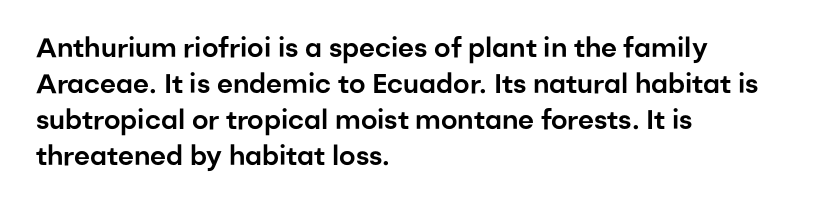
Q: Is the text italic (slanted)? A: No, it is upright.
Q: Is the text underlined? A: No.
Q: How is the paragraph aligned? A: Left-aligned.
Q: Is the spacing between letters normal or unusually wide? A: Normal.
Q: Is the spacing between lines tight, normal or loose? A: Normal.
